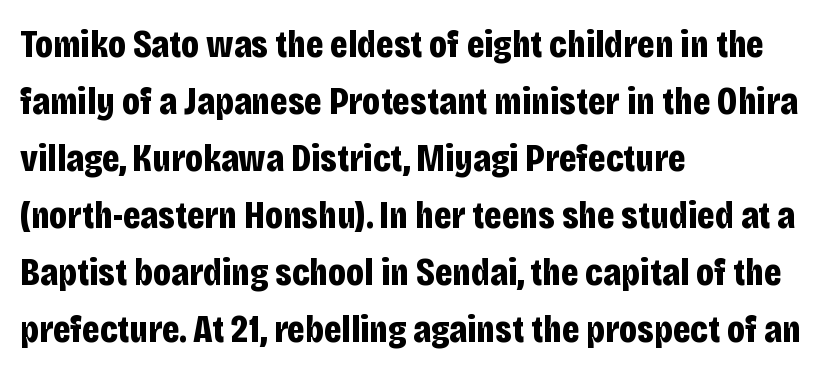
A student would call this left alignment; a typographer would say flush left, rag right. What weight is shown? A full bold with thick strokes. The zone under the glyphs is completely vacant. The letters stand upright; this is a roman face. Think of a printed novel: that variable character pitch is what you see here. Honestly, the letter spacing is just normal — you wouldn't notice it.
